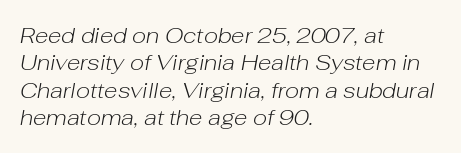
Q: Is the text bold? A: No.
Q: Is the text italic (slanted)? A: Yes, it leans right by about 10 degrees.
Q: Is the text underlined? A: No.
Q: How is the paragraph aligned? A: Left-aligned.
Q: Is the spacing between letters normal or unusually wide? A: Normal.
Q: Is the spacing between lines tight, normal or loose? A: Normal.
